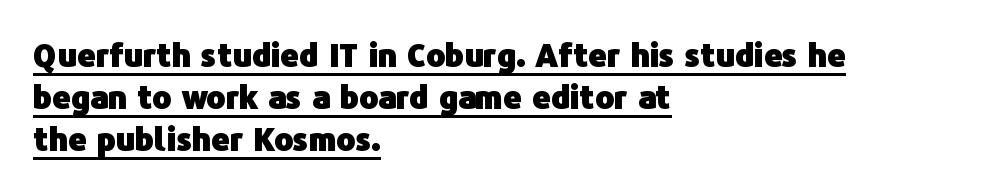
The image shows 32 px heavy sans-serif type, upright; set left-aligned, normal line spacing (1.31x), normal letter spacing, underlined; low stroke contrast and a medium x-height.
